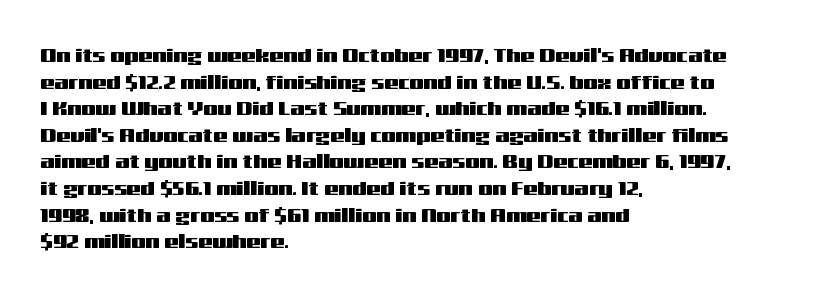
Q: Is the text italic (slanted)? A: No, it is upright.
Q: Is the text underlined? A: No.
Q: How is the paragraph aligned? A: Left-aligned.
Q: Is the spacing between letters normal or unusually wide? A: Normal.
Q: Is the spacing between lines tight, normal or loose? A: Normal.
